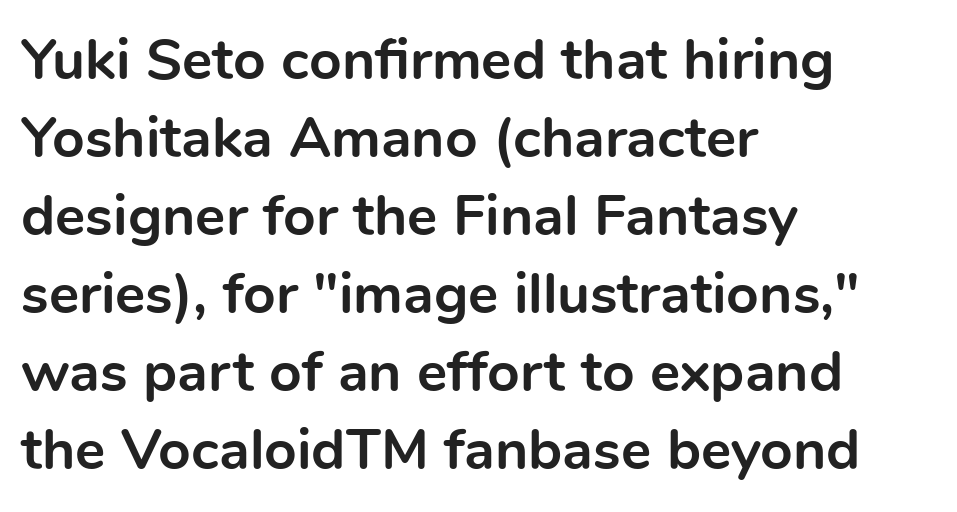
Q: Is the text bold? A: Yes.
Q: Is the text italic (slanted)? A: No, it is upright.
Q: Is the typeface a serif or a sans-serif typeface? A: Sans-serif.
Q: Is the text underlined? A: No.
Q: How is the paragraph aligned? A: Left-aligned.
Q: Is the spacing between letters normal or unusually wide? A: Normal.
Q: Is the spacing between lines tight, normal or loose? A: Normal.
Q: Width (condensed, normal, or wide)? A: Normal.
Q: x-height? A: Medium.
Q: Monospaced? A: No.
